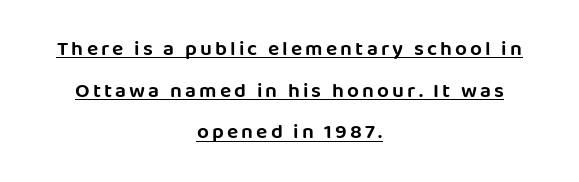
Notice how a bar underscores the lettering throughout. Posture: straight, roman, zero tilt. This sample trades compactness for vertical openness between lines. The paragraph shown floats in the horizontal middle.
